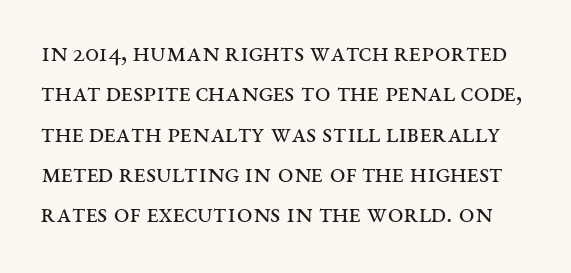
The image shows 28 px regular-weight, wide serif type, upright; set normal line spacing (1.44x), normal letter spacing, not underlined; medium stroke contrast and a large x-height.
